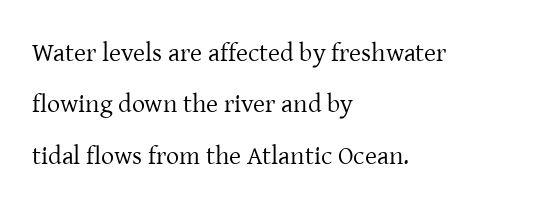
Q: Is the text bold? A: No.
Q: Is the text italic (slanted)? A: No, it is upright.
Q: Is the text underlined? A: No.
Q: How is the paragraph aligned? A: Left-aligned.
Q: Is the spacing between letters normal or unusually wide? A: Normal.
Q: Is the spacing between lines tight, normal or loose? A: Loose.
